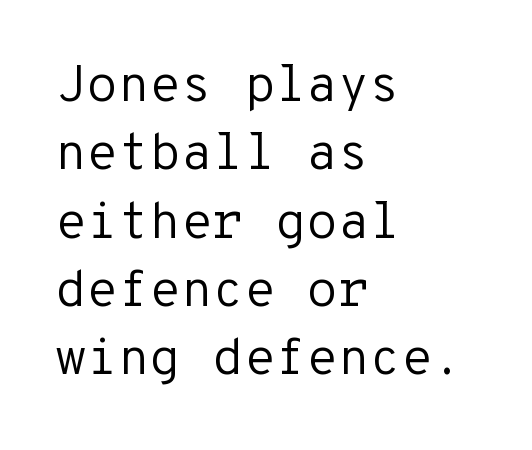
You can tell it's not italic because the verticals are truly vertical. Is the type heavy? It reads as light-to-regular instead. The block of text has a typical density, with ordinary space between rows. Monospaced: the letters line up in strict vertical columns. This sample uses a sans-serif face.
